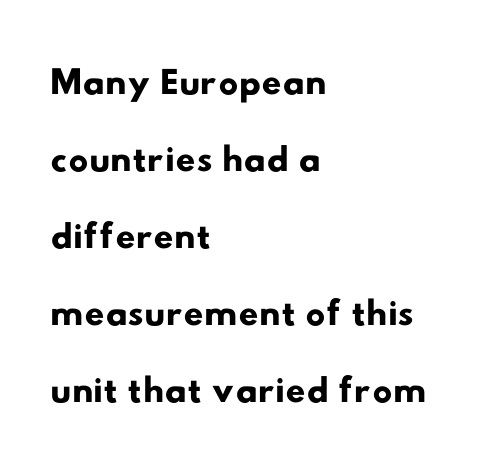
Q: Is the typeface a serif or a sans-serif typeface? A: Sans-serif.
Q: Is the text underlined? A: No.
Q: How is the paragraph aligned? A: Left-aligned.
Q: Is the spacing between letters normal or unusually wide? A: Normal.
Q: Is the spacing between lines tight, normal or loose? A: Normal.
Q: Width (condensed, normal, or wide)? A: Wide.
Q: Stroke contrast? A: Low.
Q: x-height? A: Small.
Q: Monospaced? A: No.
